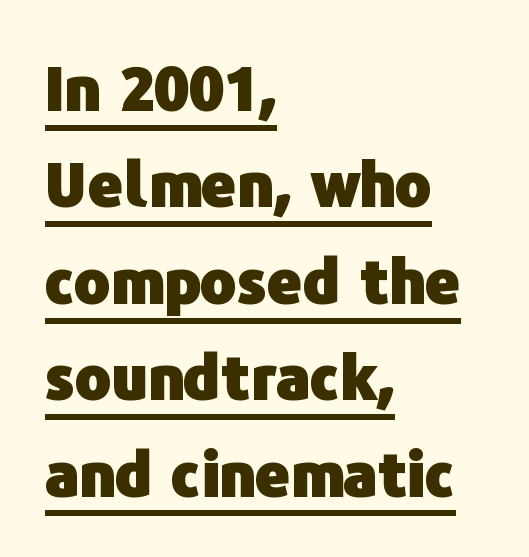
The image shows 61 px heavy sans-serif type, upright; set left-aligned, normal line spacing (1.58x), normal letter spacing, underlined; low stroke contrast and a medium x-height.
